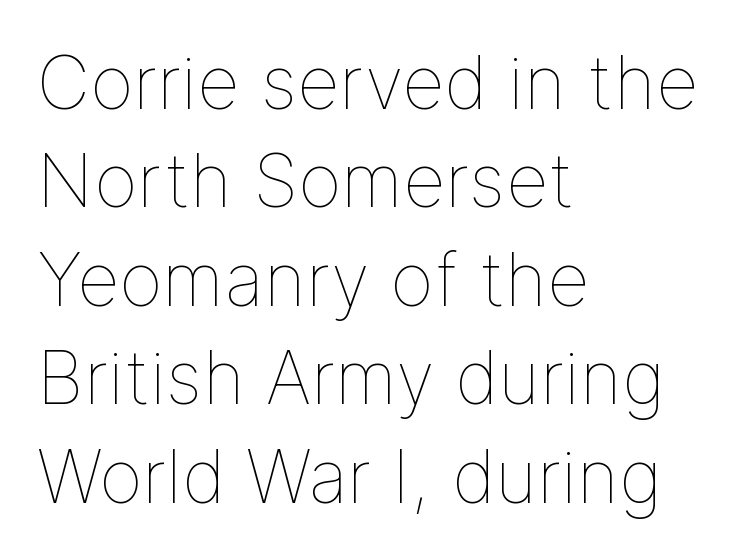
The image shows 74 px thin type, upright; set left-aligned, normal line spacing (1.33x), normal letter spacing, not underlined; low stroke contrast and a medium x-height.
